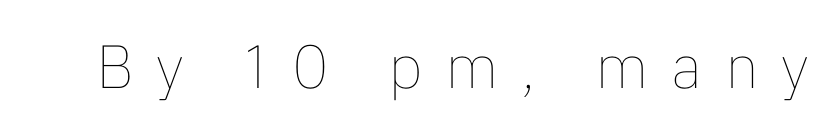
The image shows 61 px thin type, upright; set unusually wide letter spacing (+0.37 em), not underlined; low stroke contrast and a medium x-height.
